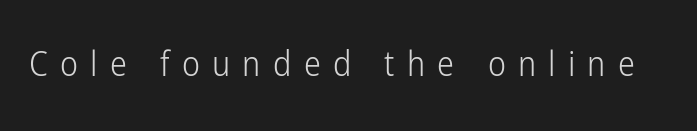
{"serif": "no", "italic": "no", "bold": "no", "weight": "light", "width": "condensed", "stroke_contrast": "low", "x_height": "medium", "monospaced": "no", "underline": "no", "letter_spacing": "wide", "letter_spacing_em": 0.36, "glyph_px": 34}
